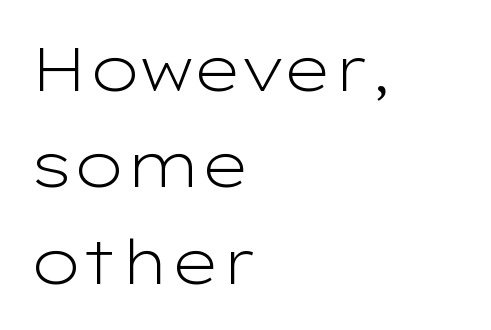
{"serif": "no", "italic": "no", "bold": "no", "weight": "light", "width": "wide", "stroke_contrast": "low", "x_height": "medium", "monospaced": "no", "underline": "no", "align": "left", "line_spacing": "normal", "line_spacing_ratio": 1.58, "letter_spacing": "normal", "letter_spacing_em": 0.0, "glyph_px": 61}
